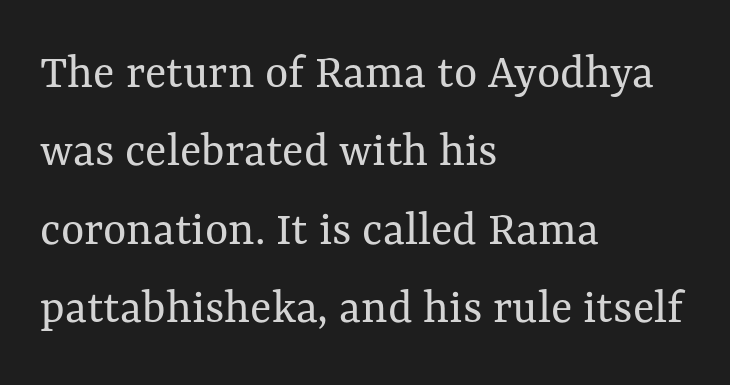
The image shows 50 px regular-weight type, upright; set left-aligned, normal line spacing (1.57x), normal letter spacing, not underlined; medium stroke contrast and a medium x-height.
